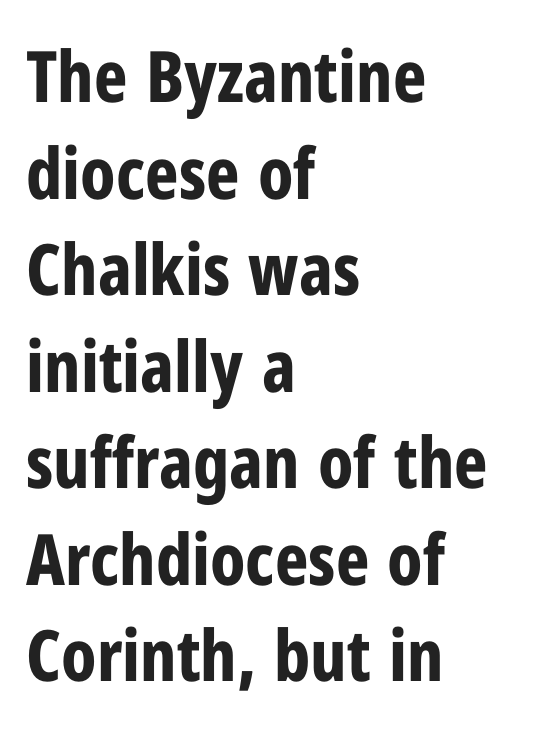
The passage shown is typed in a proportional face where columns would drift. Rendered with straight, roman letterforms. The face used here is a sans, in the tradition of grotesques and geometrics. The specimen omits any rule beneath the text block's lines. Default kerning and tracking; the words read as compact shapes.
